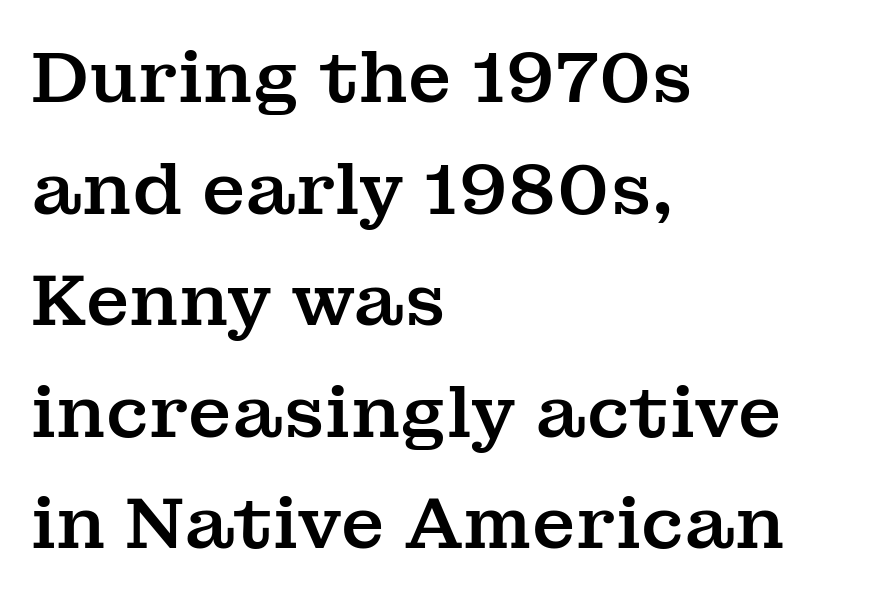
The image shows 72 px serif type, upright; set left-aligned, normal line spacing (1.55x), normal letter spacing, not underlined; medium stroke contrast and a medium x-height.
